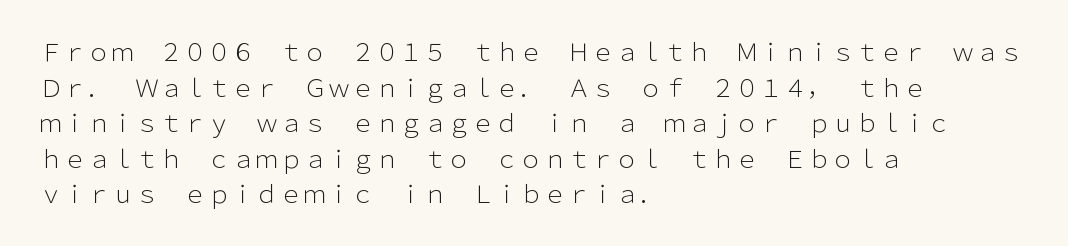
The image shows 24 px text type, upright; set left-aligned, normal line spacing (1.48x), normal letter spacing, not underlined.
